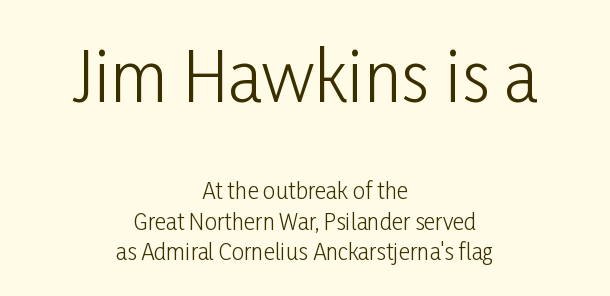
{"serif": "no", "italic": "no", "bold": "no", "weight": "light", "width": "condensed", "stroke_contrast": "low", "x_height": "medium", "monospaced": "no", "underline": "no", "align": "center", "line_spacing": "normal", "line_spacing_ratio": 1.37, "letter_spacing": "normal", "letter_spacing_em": 0.0, "larger_block": "first", "size_ratio": 3.05, "glyph_px": 67}
